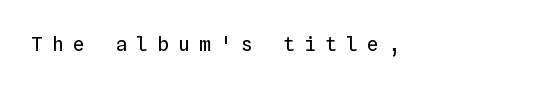
The passage shown is not underscored anywhere. A quiet, ordinary-to-light weight characterises the typeface. Vertical strokes here are truly vertical. The letters are spread apart with noticeably loose tracking.
